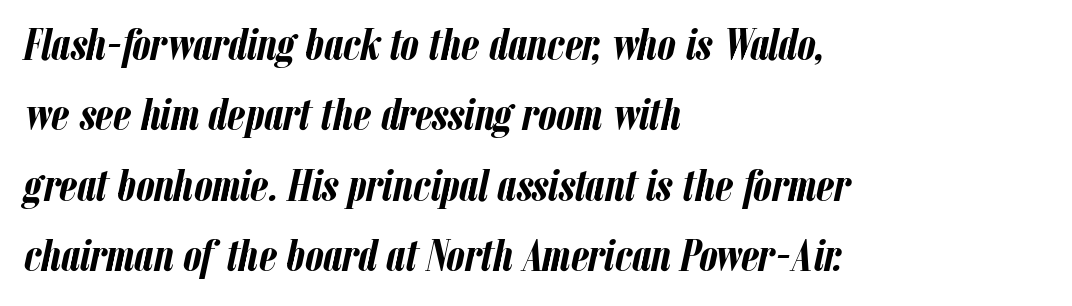
{"italic": "yes", "lean": "right", "slant_degrees": 12, "bold": "yes", "weight": "semibold", "width": "condensed", "stroke_contrast": "low", "x_height": "medium", "monospaced": "no", "underline": "no", "align": "left", "line_spacing": "normal", "line_spacing_ratio": 1.53, "letter_spacing": "normal", "letter_spacing_em": 0.0, "glyph_px": 46}
